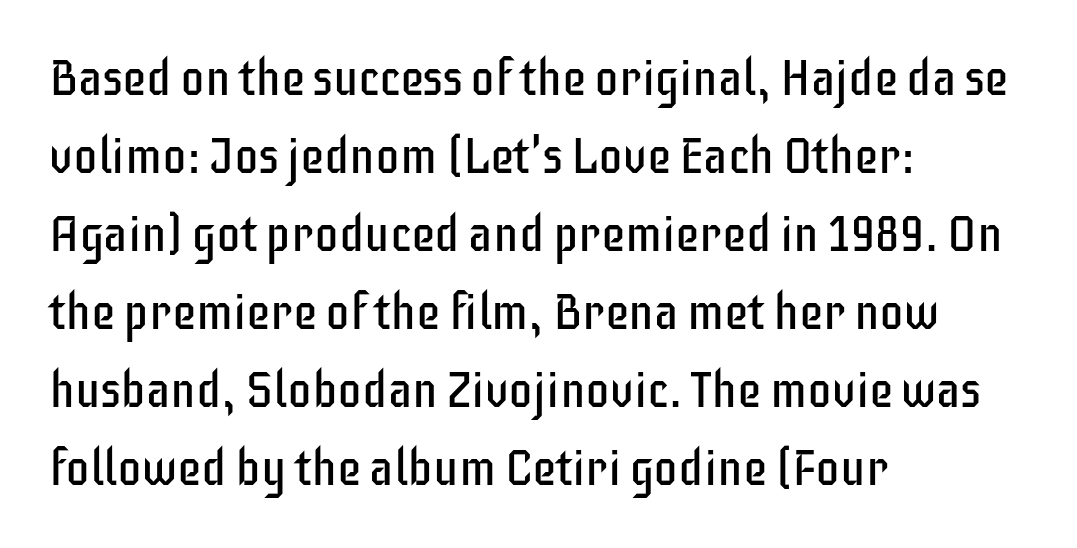
The image shows 49 px regular-weight, condensed sans-serif type, upright; set left-aligned, normal line spacing (1.59x), normal letter spacing, not underlined; low stroke contrast and a large x-height.
